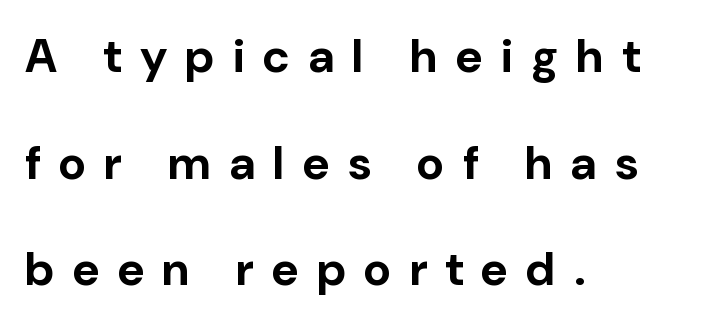
The image shows 47 px bold sans-serif type, upright; set left-aligned, loose line spacing (2.27x), unusually wide letter spacing (+0.39 em), not underlined; low stroke contrast and a medium x-height.
